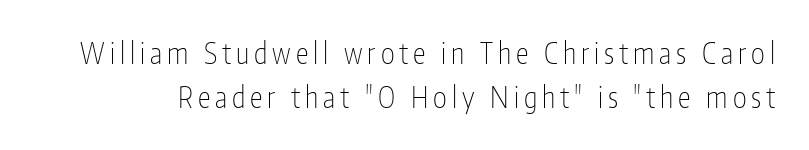
Is this a fixed-width face? No — the glyphs have proportional, varying widths. Heaviness? Minimal to ordinary, like unemphasized prose. How would I describe the line gaps? Plain and ordinary. Regarding serifs, this sample does without them.
